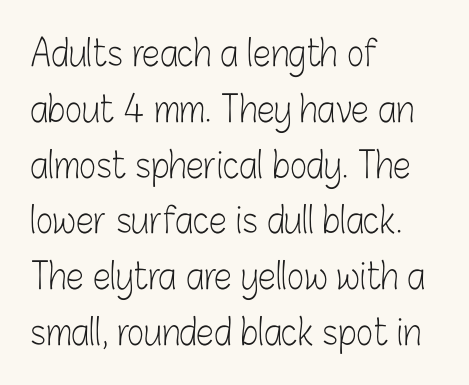
The image shows 36 px light, condensed sans-serif type, upright; set left-aligned, normal line spacing (1.55x), normal letter spacing, not underlined; low stroke contrast and a medium x-height.
